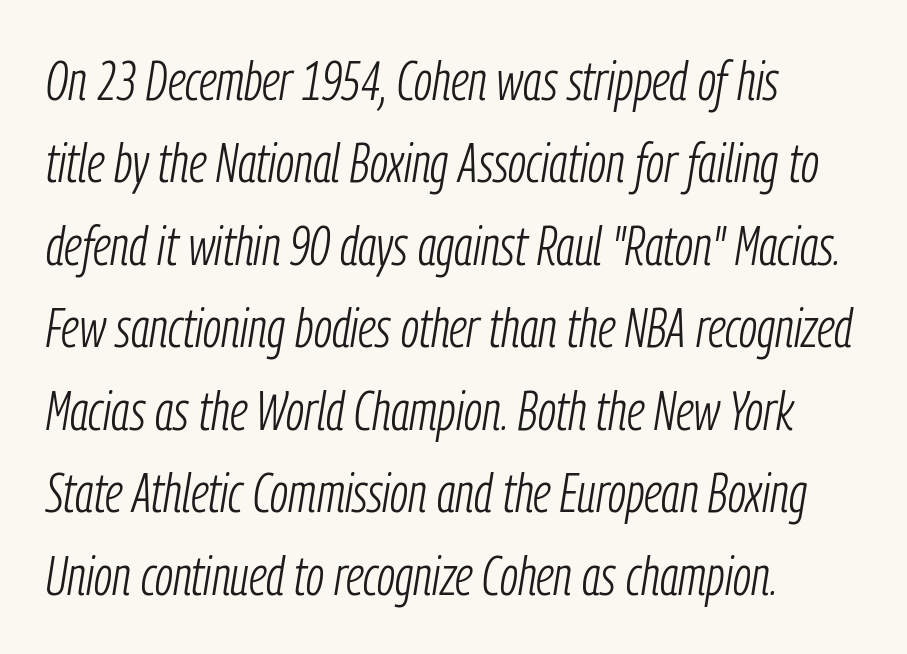
A typesetter would call this leading conventional body-copy spacing. This sample is left-justified, so line endings fall wherever the words run out. Decoration check: the copy has no underline. Weight: not bold — regular or lighter. Tracking value appears to be zero — textbook default spacing. Is the type slanted? Yes — the strokes lean at a clear angle.
